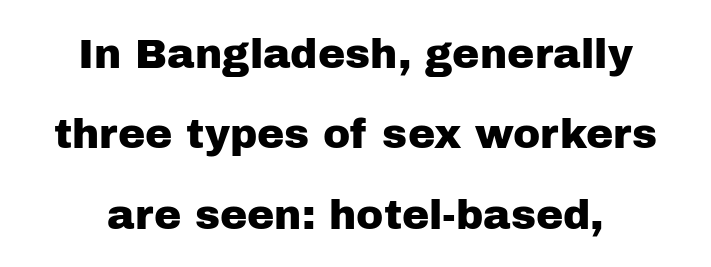
The image shows 41 px sans-serif type, upright; set centered, loose line spacing (1.96x), normal letter spacing, not underlined; low stroke contrast and a medium x-height.
